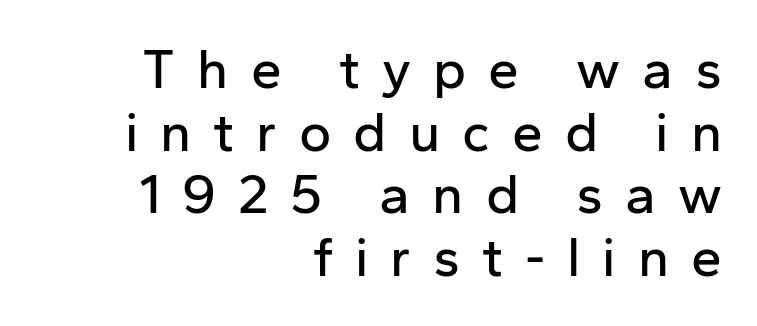
The image shows 55 px sans-serif type, upright; set right-aligned, tight line spacing (1.14x), unusually wide letter spacing (+0.4 em), not underlined; low stroke contrast and a medium x-height.
